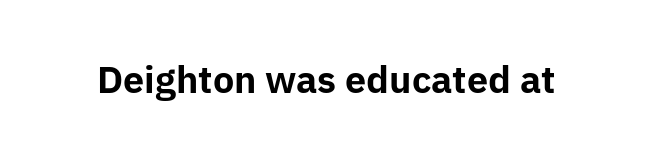
Q: Is the text bold? A: Yes.
Q: Is the text italic (slanted)? A: No, it is upright.
Q: Is the typeface a serif or a sans-serif typeface? A: Sans-serif.
Q: Is the text underlined? A: No.
Q: Is the spacing between letters normal or unusually wide? A: Normal.
Q: Width (condensed, normal, or wide)? A: Normal.
Q: Stroke contrast? A: Low.
Q: x-height? A: Medium.
Q: Monospaced? A: No.
